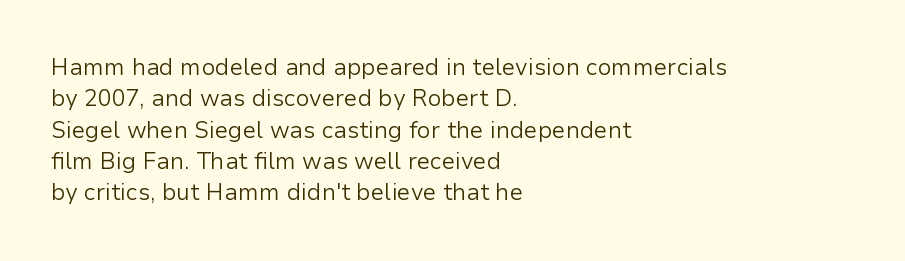
Q: Is the text bold? A: No.
Q: Is the text italic (slanted)? A: No, it is upright.
Q: Is the text underlined? A: No.
Q: How is the paragraph aligned? A: Left-aligned.
Q: Is the spacing between letters normal or unusually wide? A: Normal.
Q: Is the spacing between lines tight, normal or loose? A: Normal.
